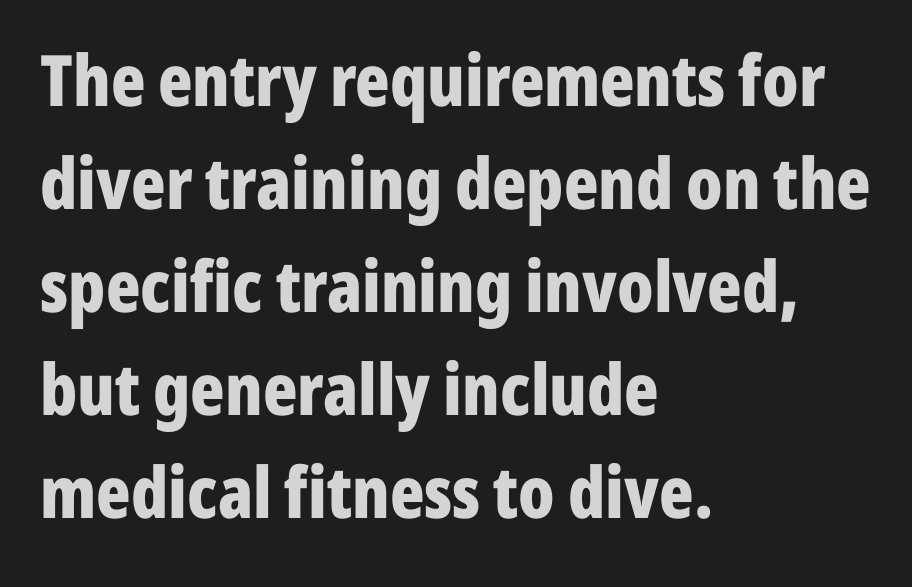
A classic flush-left, rag-right setting is used for this passage. There is no visible air inserted between adjacent glyphs. Thick stems and heavy bowls — unmistakably bold. Leading: standard. These lines are rendered in a variable-pitch font.
